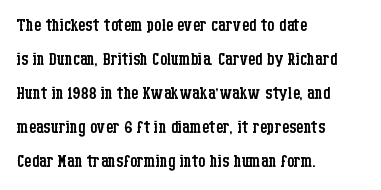
The type sits square on the baseline with zero lean. Stem width sits at or under what a default text font uses. Horizontally, the lines are justified to the leading edge only. This sample keeps an unexceptional amount of space between lines. The space beneath each line is pristine and unruled. There is no visible air inserted between adjacent glyphs.
